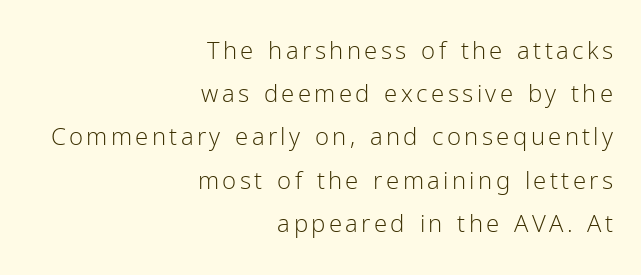
The space beneath each line is pristine and unruled. Characters remain perfectly vertical along every line. Letters have the restrained weight of plain body copy at most. The paragraph shown leans on its right margin.
